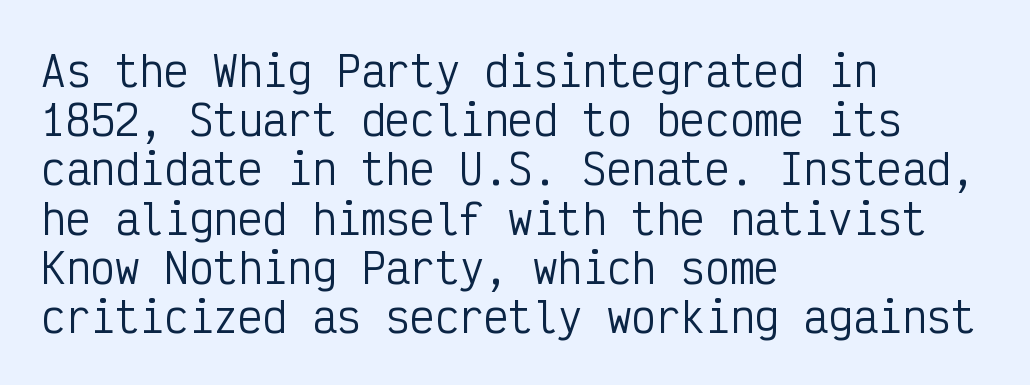
The image shows 41 px regular-weight, condensed sans-serif type, upright, monospaced; set left-aligned, line spacing 1.2x, normal letter spacing, not underlined; low stroke contrast and a medium x-height.
